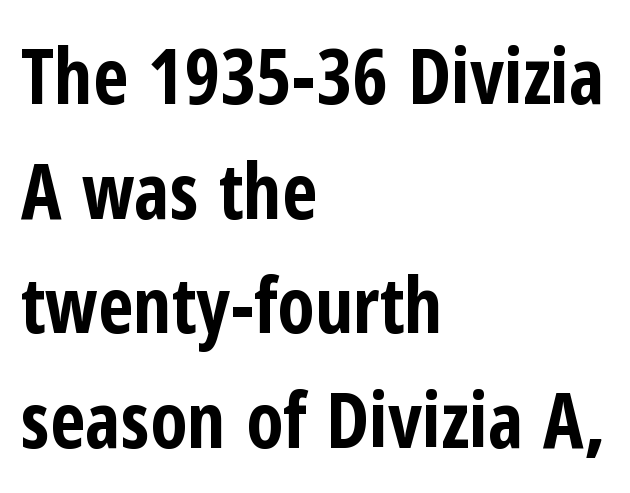
{"serif": "no", "italic": "no", "bold": "yes", "weight": "bold", "width": "condensed", "stroke_contrast": "low", "x_height": "medium", "monospaced": "no", "underline": "no", "align": "left", "line_spacing": "normal", "line_spacing_ratio": 1.49, "letter_spacing": "normal", "letter_spacing_em": 0.0, "glyph_px": 77}
